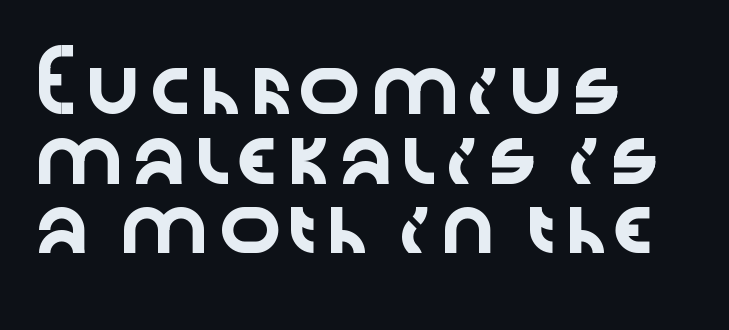
The image shows 54 px wide sans-serif type, upright; set left-aligned, normal line spacing (1.29x), normal letter spacing, not underlined; low stroke contrast and a medium x-height.
